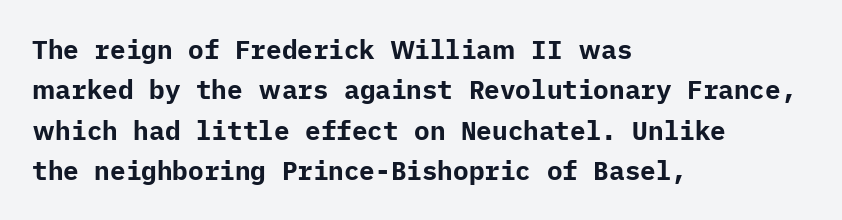
Q: Is the text bold? A: Yes.
Q: Is the text italic (slanted)? A: No, it is upright.
Q: Is the text underlined? A: No.
Q: How is the paragraph aligned? A: Left-aligned.
Q: Is the spacing between letters normal or unusually wide? A: Normal.
Q: Is the spacing between lines tight, normal or loose? A: Normal.
